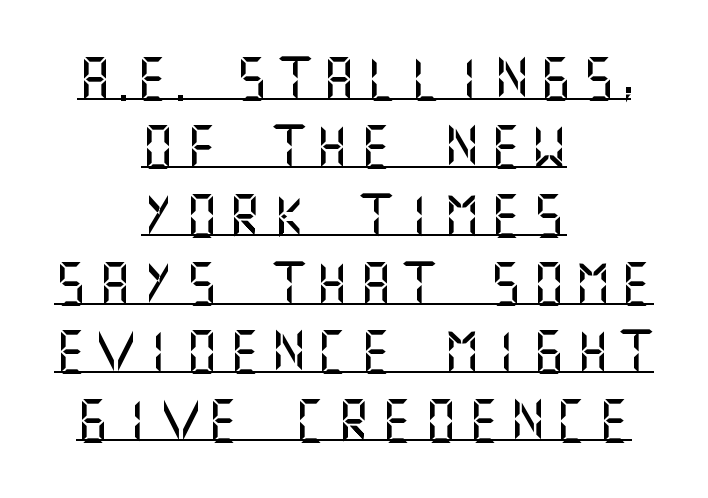
The gaps between neighbouring characters are conspicuously large. Grotesque or geometric, the face here clearly has no serifs. Vertical spacing — default. Compared with a flush-left layout, this one balances lines on the center instead.
